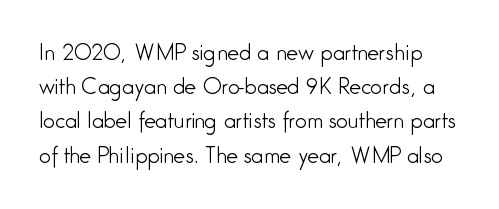
{"italic": "no", "bold": "no", "underline": "no", "line_spacing": "normal", "line_spacing_ratio": 1.63, "letter_spacing": "normal", "letter_spacing_em": 0.0, "glyph_px": 21}
